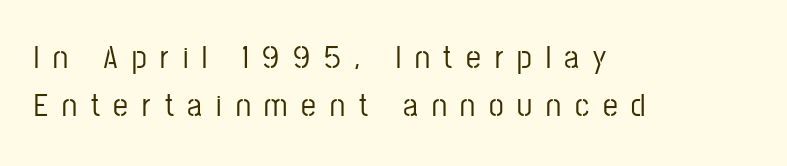
Q: Is the text italic (slanted)? A: No, it is upright.
Q: Is the typeface a serif or a sans-serif typeface? A: Sans-serif.
Q: Is the text underlined? A: No.
Q: How is the paragraph aligned? A: Left-aligned.
Q: Is the spacing between letters normal or unusually wide? A: Unusually wide.
Q: Is the spacing between lines tight, normal or loose? A: Normal.
Q: Width (condensed, normal, or wide)? A: Condensed.
Q: Stroke contrast? A: Low.
Q: x-height? A: Medium.
Q: Monospaced? A: No.
